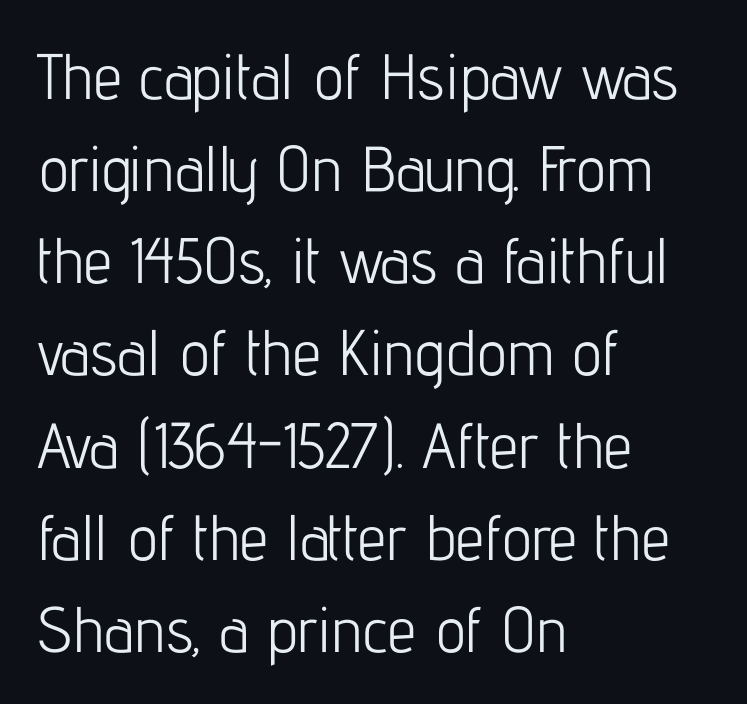
Each letter's strokes conclude bluntly, with no projecting serifs. Anything drawn beneath the words? Only blank space. Teacher's note: observe the even left margin — that is flush-left alignment. The designer left line spacing at the default. The passage shown has conventional tracking throughout. The weight tops out at a normal text grade.
